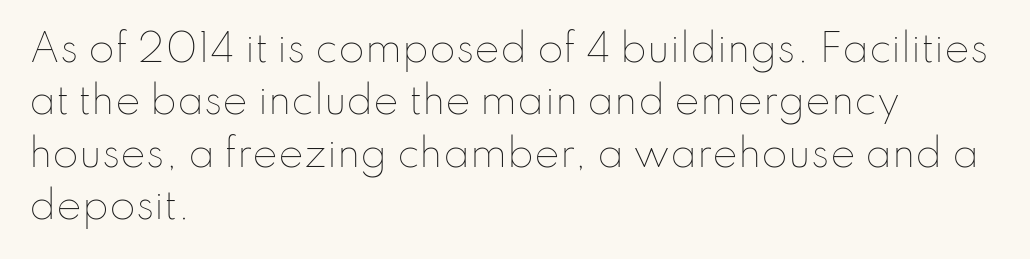
These lines are rendered in a variable-pitch font. The rendering anchors every line to the left-hand side. The passage shown is not bold in any degree. One glance says typical: line gaps are just what's usual. What stands out about the letter spacing? Nothing — it is the standard amount. Every stem runs plumb, perpendicular to the baseline.
